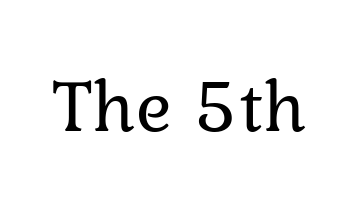
Does the lettering tilt? It doesn't — this is upright. Think standard paragraph weight, or any step lighter than that. Note the varied advance widths — an 'i' is clearly narrower than an 'm'. Quick note: underline off.
